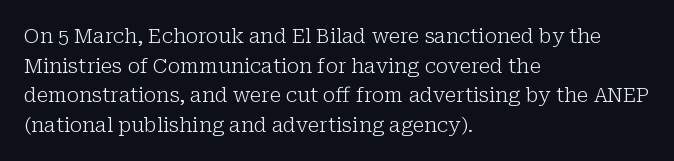
The image shows 20 px text type, upright; set left-aligned, normal line spacing (1.48x), normal letter spacing, not underlined.
